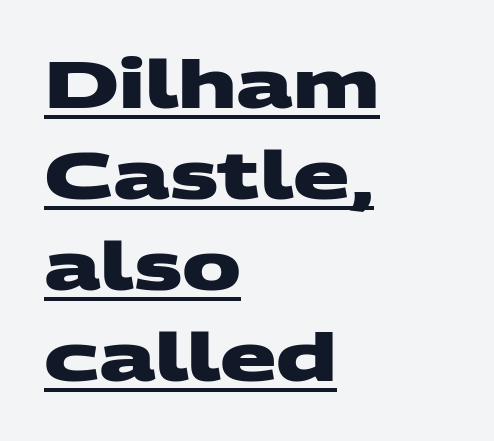
Q: Is the text bold? A: Yes.
Q: Is the typeface a serif or a sans-serif typeface? A: Sans-serif.
Q: Is the text underlined? A: Yes.
Q: How is the paragraph aligned? A: Left-aligned.
Q: Is the spacing between letters normal or unusually wide? A: Normal.
Q: Is the spacing between lines tight, normal or loose? A: Normal.
Q: Width (condensed, normal, or wide)? A: Wide.
Q: Stroke contrast? A: Medium.
Q: x-height? A: Large.
Q: Monospaced? A: No.
